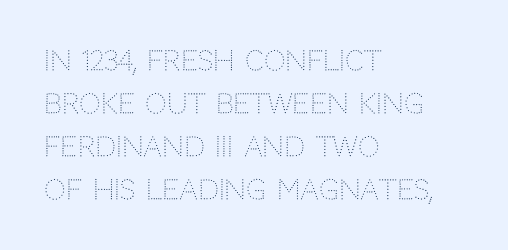
Line beginnings align vertically; line endings do not. Quick note: not italic, upright. No chunkiness to these letters — they're not bold. Default kerning and tracking; the words read as compact shapes.
